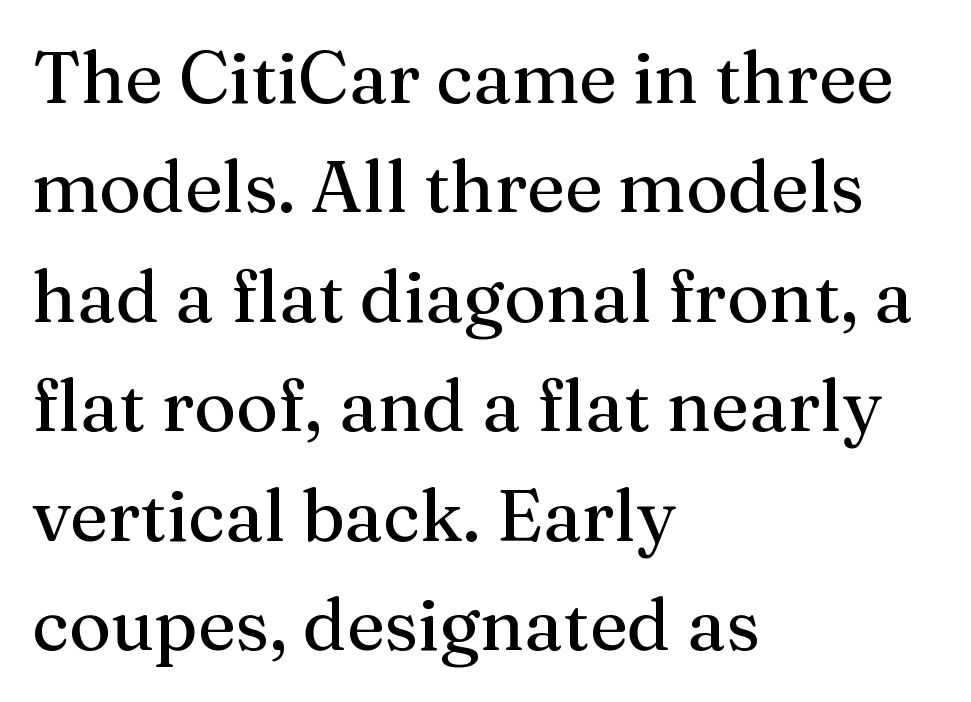
The string is rendered with underlining switched off. The compositor pushed each line to the left boundary. Honestly, the row spacing looks completely unremarkable. Style check: upright.
